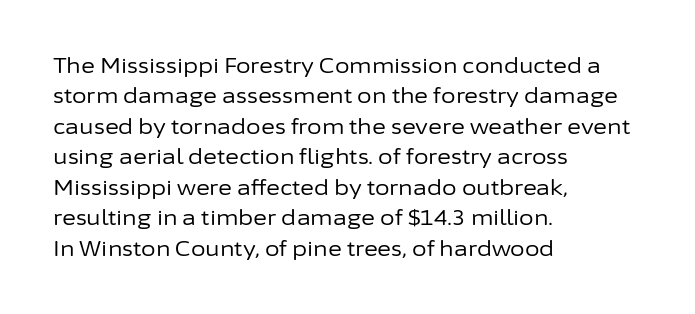
The image shows 21 px text type, upright; set left-aligned, normal line spacing (1.45x), normal letter spacing, not underlined.
